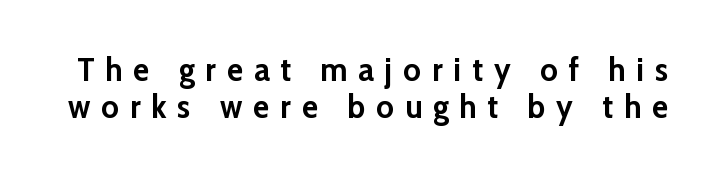
The image shows 33 px semibold sans-serif type, upright; set tight line spacing (1.12x), unusually wide letter spacing (+0.34 em), not underlined; low stroke contrast and a medium x-height.
